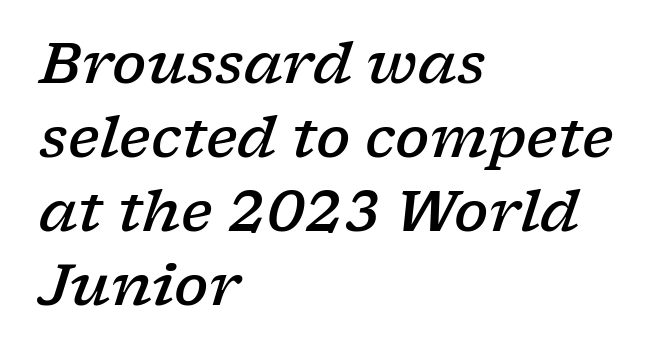
Q: Is the text bold? A: Semi-bold.
Q: Is the text italic (slanted)? A: Yes, it leans right by about 17 degrees.
Q: Is the typeface a serif or a sans-serif typeface? A: Serif.
Q: Is the text underlined? A: No.
Q: How is the paragraph aligned? A: Left-aligned.
Q: Is the spacing between letters normal or unusually wide? A: Normal.
Q: Is the spacing between lines tight, normal or loose? A: Normal.
Q: Width (condensed, normal, or wide)? A: Wide.
Q: Stroke contrast? A: Low.
Q: x-height? A: Medium.
Q: Monospaced? A: No.
